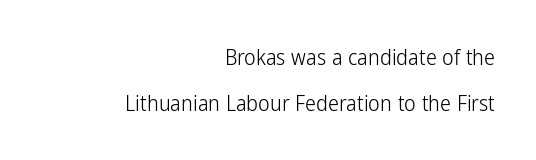
{"italic": "no", "bold": "no", "underline": "no", "align": "right", "line_spacing": "loose", "line_spacing_ratio": 2.1, "letter_spacing": "normal", "letter_spacing_em": 0.0, "glyph_px": 22}
